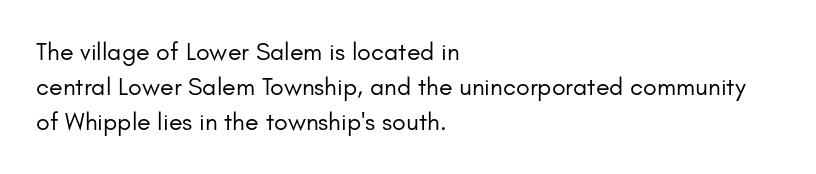
Q: Is the text bold? A: No.
Q: Is the text italic (slanted)? A: No, it is upright.
Q: Is the text underlined? A: No.
Q: How is the paragraph aligned? A: Left-aligned.
Q: Is the spacing between letters normal or unusually wide? A: Normal.
Q: Is the spacing between lines tight, normal or loose? A: Normal.
